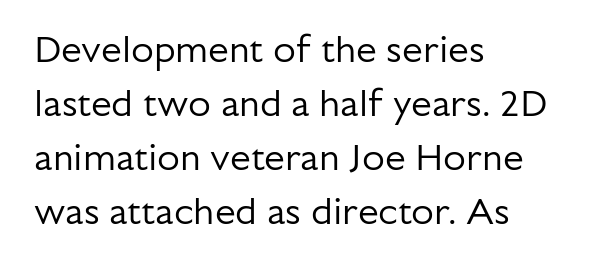
Letterform terminals end flat and unadorned throughout the passage. Caption: face not bold, strokes unweighted. Evenly set lines give the paragraph a standard silhouette. The words here are not underlined. The face used here is proportionally spaced, like ordinary book or web type.
